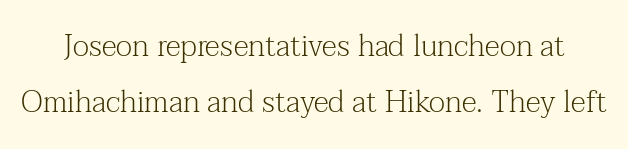
The image shows 30 px light serif type, upright; set line spacing 1.86x, normal letter spacing, not underlined; medium stroke contrast and a medium x-height.
